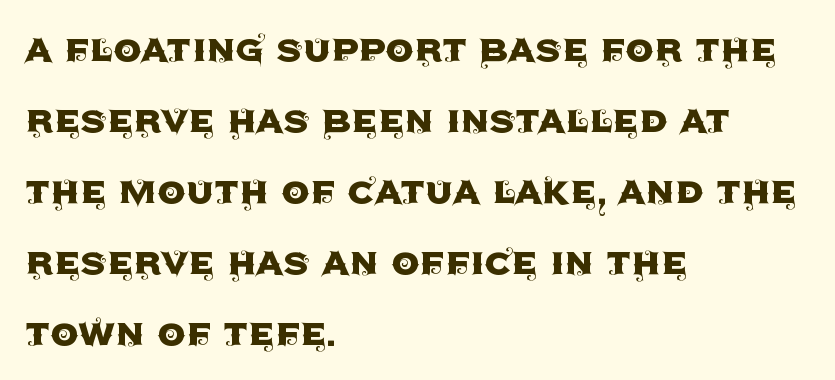
The image shows 45 px sans-serif type, upright; set left-aligned, normal line spacing (1.58x), normal letter spacing, not underlined; a large x-height.
